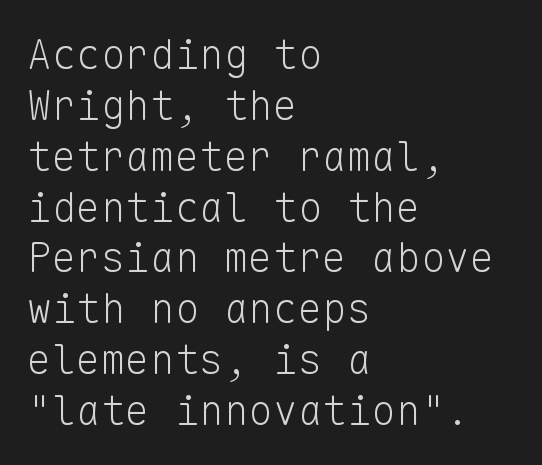
Spacing verdict: monospaced, one width for all characters. Letters rest on an invisible, unmarked baseline. What stands out about the letter spacing? Nothing — it is the standard amount. This rendering employs a face without finishing strokes, i.e., a sans-serif.
